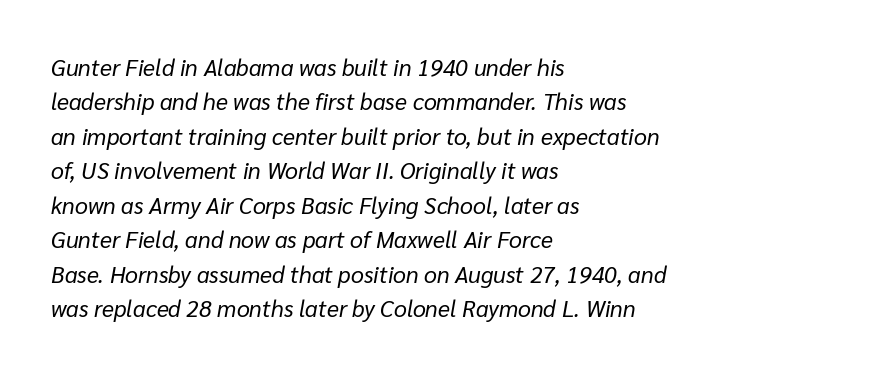
The image shows 23 px text type, italic (leaning right); set left-aligned, normal line spacing (1.5x), normal letter spacing, not underlined.
